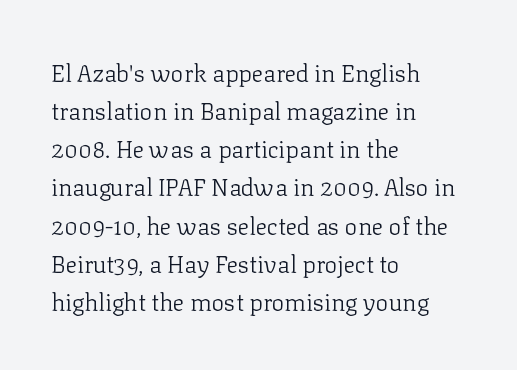
Q: Is the text bold? A: No.
Q: Is the text italic (slanted)? A: No, it is upright.
Q: Is the text underlined? A: No.
Q: How is the paragraph aligned? A: Left-aligned.
Q: Is the spacing between letters normal or unusually wide? A: Normal.
Q: Is the spacing between lines tight, normal or loose? A: Normal.
